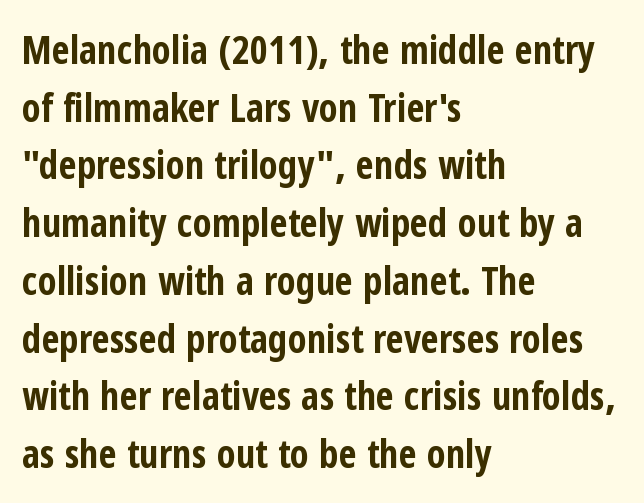
Q: Is the text bold? A: Yes.
Q: Is the text italic (slanted)? A: No, it is upright.
Q: Is the typeface a serif or a sans-serif typeface? A: Sans-serif.
Q: Is the text underlined? A: No.
Q: How is the paragraph aligned? A: Left-aligned.
Q: Is the spacing between letters normal or unusually wide? A: Normal.
Q: Is the spacing between lines tight, normal or loose? A: Normal.
Q: Width (condensed, normal, or wide)? A: Condensed.
Q: Stroke contrast? A: Low.
Q: x-height? A: Medium.
Q: Monospaced? A: No.
